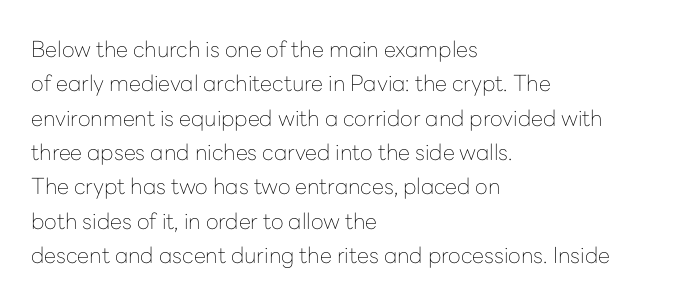
The specimen reads as upright at a glance. Is the stroke heavy? The answer is a plain regular-or-lighter. Clear beneath every line of the passage. Notice how descenders clear the ascenders below comfortably — that's standard leading.
